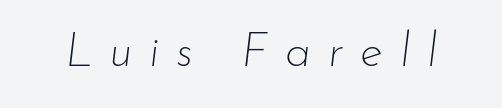
Unmarked baselines from the first word to the last. The letters are slanted; this is an italic face. Think of a printed novel: that variable character pitch is what you see here. This is not heavy type; no bold has been used. Inter-character spacing is expanded well beyond the font's built-in metrics.
